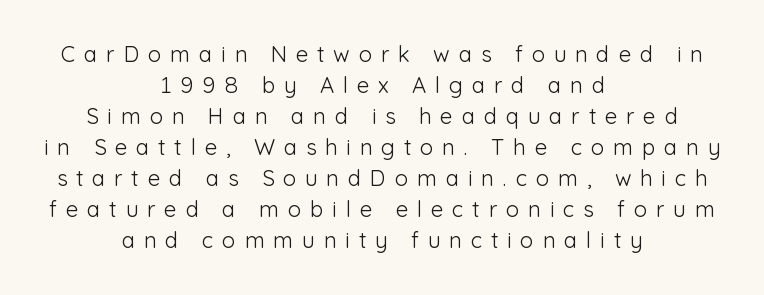
The image shows 22 px text type, upright; set centered, normal line spacing (1.41x), unusually wide letter spacing (+0.4 em), not underlined.
